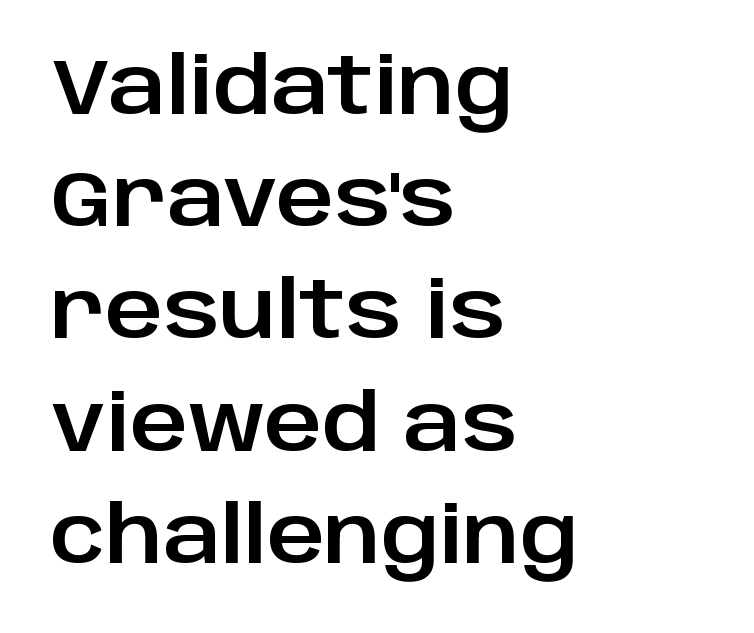
{"serif": "no", "italic": "no", "width": "normal", "stroke_contrast": "low", "x_height": "large", "monospaced": "no", "underline": "no", "align": "left", "line_spacing": "normal", "line_spacing_ratio": 1.42, "letter_spacing": "normal", "letter_spacing_em": 0.0, "glyph_px": 79}
